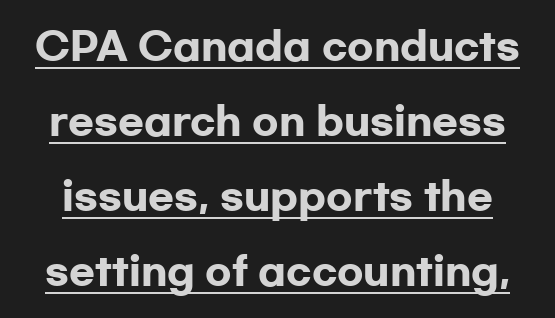
Is this a fixed-width face? No — the glyphs have proportional, varying widths. The text was rendered using a sans face with plain stroke endings. The block of text is sparse from top to bottom, with ample space between rows. There is no visible air inserted between adjacent glyphs. Summary of weight: heavy, a full bold.
